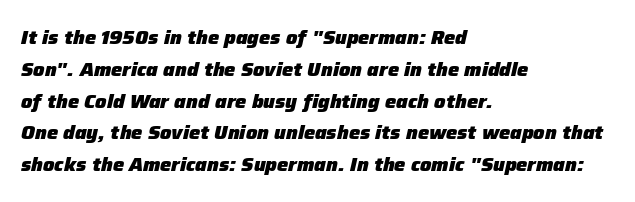
Q: Is the text bold? A: Yes.
Q: Is the text italic (slanted)? A: Yes, it leans right by about 12 degrees.
Q: Is the text underlined? A: No.
Q: How is the paragraph aligned? A: Left-aligned.
Q: Is the spacing between letters normal or unusually wide? A: Normal.
Q: Is the spacing between lines tight, normal or loose? A: Normal.
